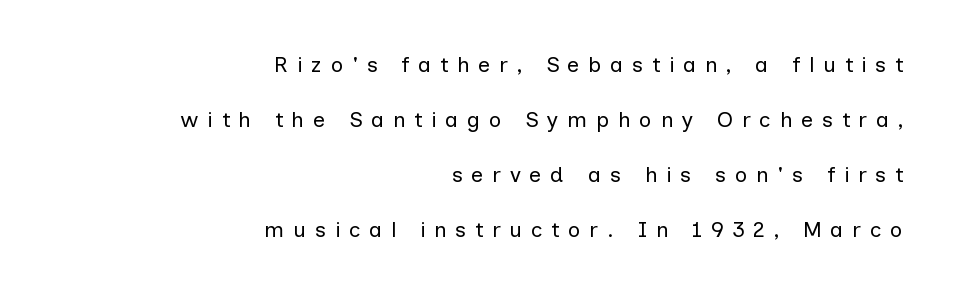
Line endings align vertically; line beginnings do not. The zone under the glyphs is completely vacant. Widely set lines give the paragraph a tall, airy silhouette. This is roman type, the default non-slanted kind. Between one letter and the next there's a generous, obvious gap. The font is comparable to plain body text, perhaps lighter.
